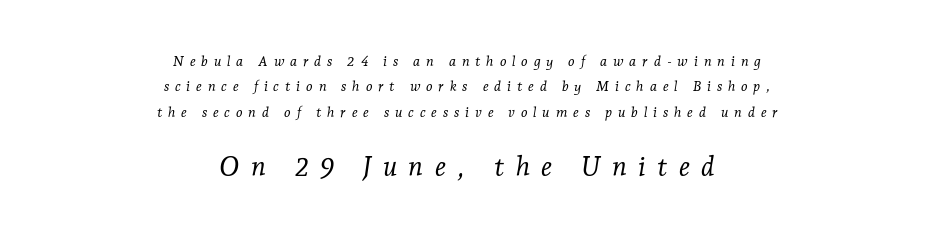
The rendering enlarges the type as you move from the upper chunk to the lower. The characters are drawn with everyday or finer stroke widths. The tracking jumps out immediately: characters are airy and widely separated. Descenders hang freely into open space. Each line is balanced around a shared central axis. Tall strokes in this sample are angled rather than plumb.
